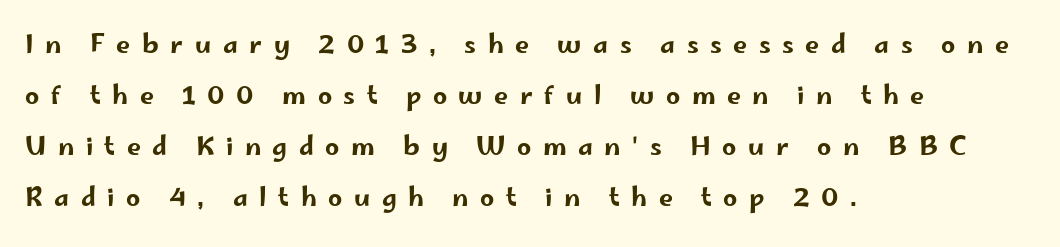
The baseline area is clear. Which margin do the lines hug? The left one — the right edge is uneven. Does the leading feel generous? Absolutely, it's lavish. If you drew a line through each stem, it would be perfectly vertical. You could only call the tracking loose — the letters float apart.
